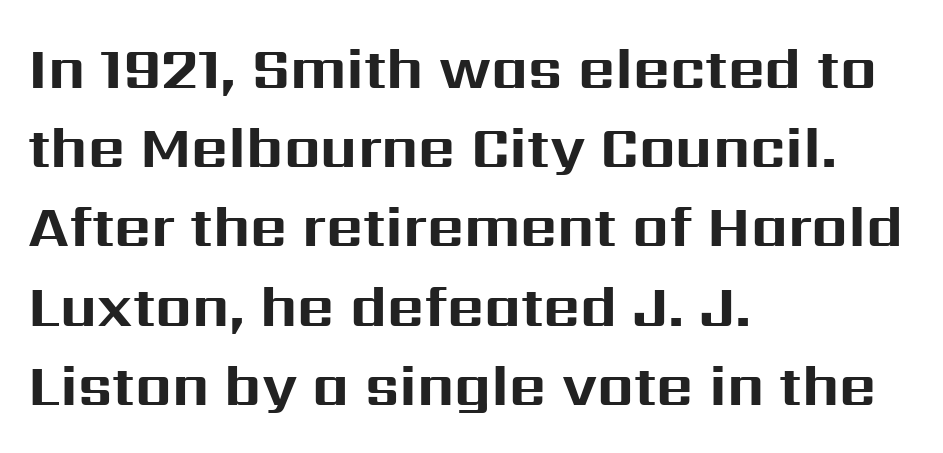
In terms of weight, the rendering is a true, heavy bold. Font category for this specimen: sans-serif. This sample has the flowing, uneven cadence of proportional lettering. Glyph-to-glyph distance matches everyday printed text. Summary of vertical rhythm: regular, with standard interline spacing.
